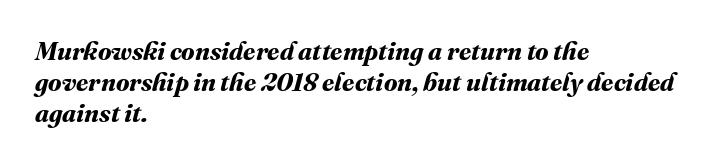
The passage shown is not underscored anywhere. Every row of glyphs begins at an identical x-position on the left. The passage shown is emphatically bold. The line texture is even and compact thanks to regular tracking.
